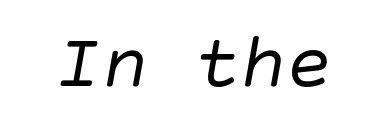
The image shows 77 px regular-weight sans-serif type; set normal letter spacing, not underlined; low stroke contrast and a large x-height.
